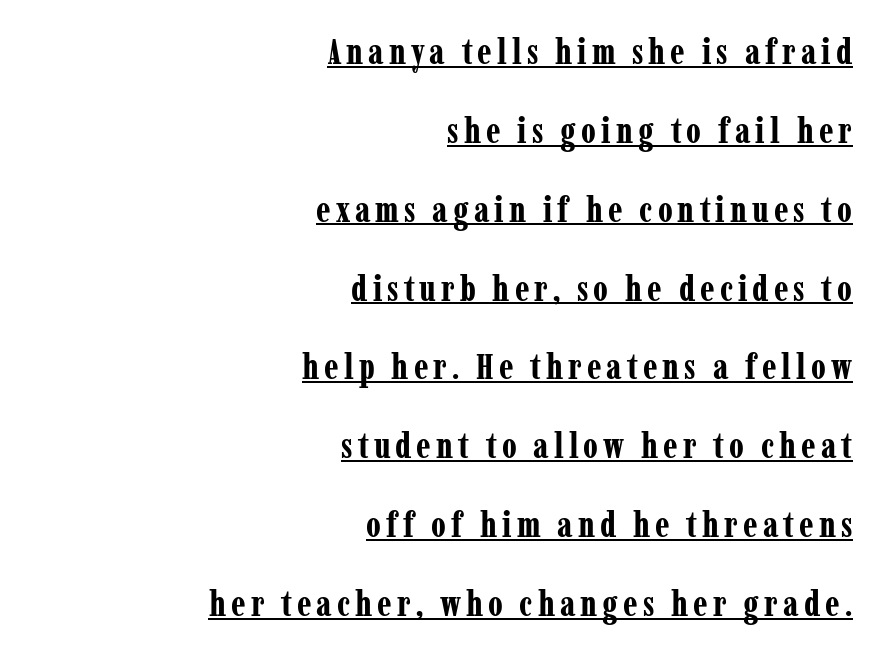
{"serif": "yes", "italic": "no", "bold": "yes", "weight": "bold", "width": "condensed", "stroke_contrast": "low", "x_height": "medium", "monospaced": "no", "underline": "yes", "align": "right", "line_spacing": "loose", "line_spacing_ratio": 2.19, "glyph_px": 36}
